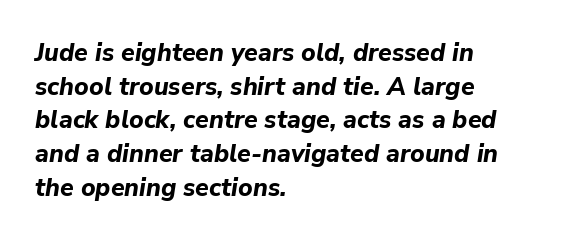
Anything drawn beneath the words? Only blank space. The designer left line spacing at the default. Alignment: flush left. This is oblique type, the kind used for emphasis or titles. Short note: letters normally spaced. Typesetter's note: full bold, strokes at maximum text heaviness.
